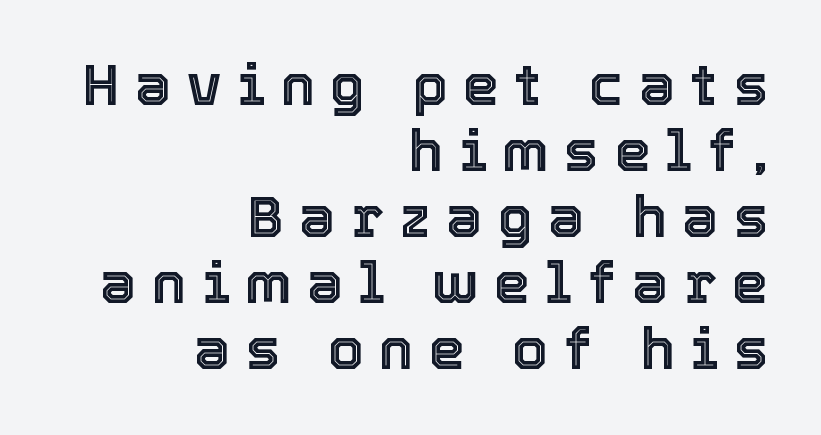
The image shows 57 px text type, upright; set right-aligned, line spacing 1.16x, unusually wide letter spacing (+0.28 em), not underlined; a medium x-height.
